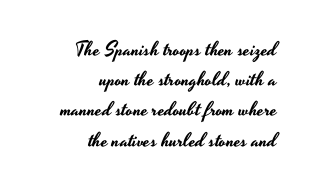
The words here are not underlined. Teacher's note: observe the even right margin — that is flush-right alignment. Tracking here is standard; glyphs follow each other at the usual distance. Notice how descenders clear the ascenders below comfortably — that's standard leading.
